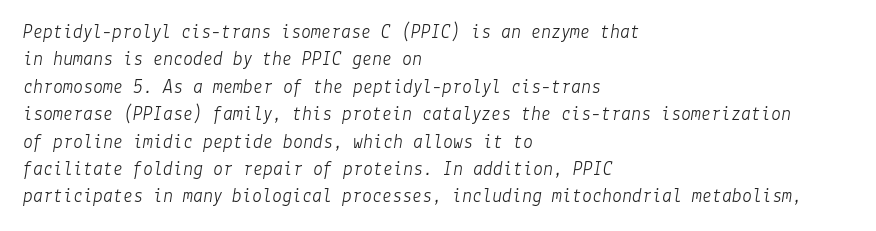
Q: Is the text bold? A: No.
Q: Is the text italic (slanted)? A: Yes, it leans right by about 9 degrees.
Q: Is the text underlined? A: No.
Q: How is the paragraph aligned? A: Left-aligned.
Q: Is the spacing between letters normal or unusually wide? A: Normal.
Q: Is the spacing between lines tight, normal or loose? A: Normal.
